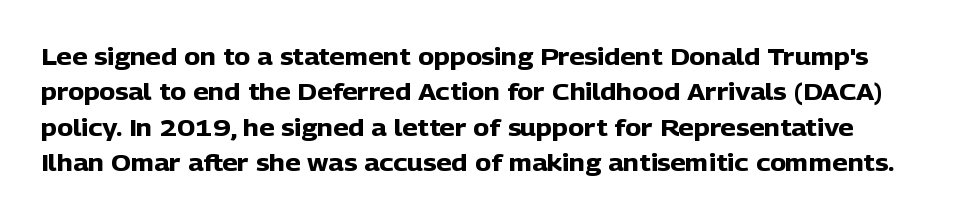
The image shows 24 px bold type, upright; set normal line spacing (1.47x), normal letter spacing, not underlined.
